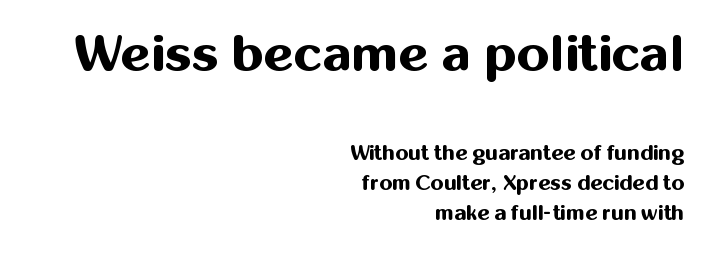
The image shows 52 px bold sans-serif type, upright; set right-aligned, normal line spacing (1.42x), normal letter spacing, not underlined; the first (top) block is 2.48x larger; medium stroke contrast and a medium x-height.
